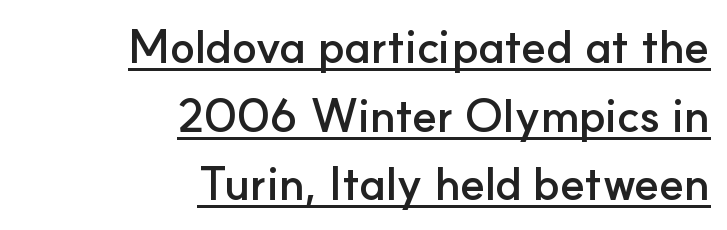
You'd pick this weight for a headline — it's a proper bold. No extra tracking has been applied to these lines. These lines are rendered in a variable-pitch font. Characters remain perfectly vertical along every line. Unlike a traditional serif, this face leaves its strokes unadorned. Summary of vertical rhythm: regular, with standard interline spacing.
